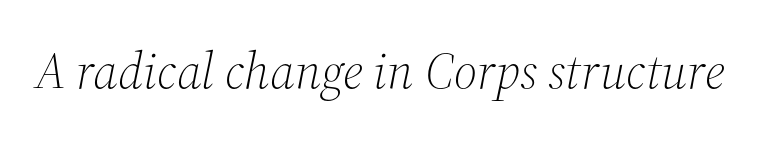
Q: Is the text bold? A: No.
Q: Is the text italic (slanted)? A: Yes, it leans right by about 12 degrees.
Q: Is the typeface a serif or a sans-serif typeface? A: Serif.
Q: Is the text underlined? A: No.
Q: Is the spacing between letters normal or unusually wide? A: Normal.
Q: Width (condensed, normal, or wide)? A: Normal.
Q: Stroke contrast? A: Medium.
Q: x-height? A: Medium.
Q: Monospaced? A: No.
